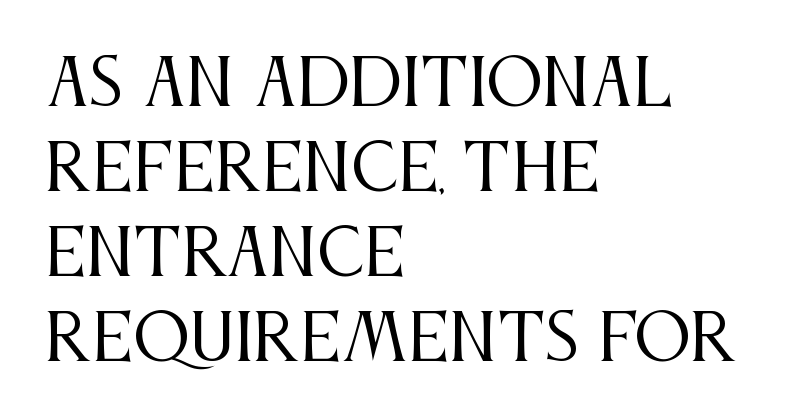
Nothing heavy about these letters — not bold at all. The passage shown has conventional tracking throughout. Descenders are the only things crossing below the line. Looks like regular typesetting: each glyph gets only the width it needs. Check where the strokes stop: tiny serifs finish them off.
